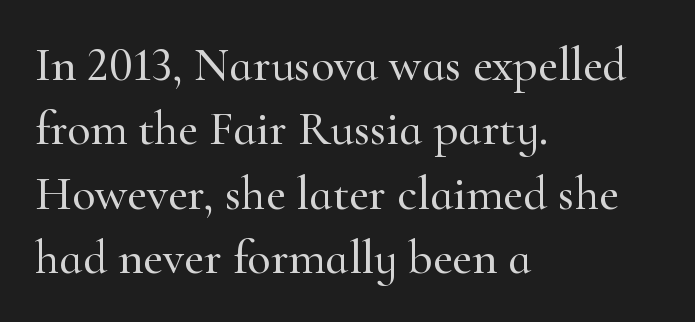
Q: Is the text italic (slanted)? A: No, it is upright.
Q: Is the typeface a serif or a sans-serif typeface? A: Serif.
Q: Is the text underlined? A: No.
Q: How is the paragraph aligned? A: Left-aligned.
Q: Is the spacing between letters normal or unusually wide? A: Normal.
Q: Is the spacing between lines tight, normal or loose? A: Normal.
Q: Width (condensed, normal, or wide)? A: Normal.
Q: Stroke contrast? A: High.
Q: x-height? A: Small.
Q: Monospaced? A: No.
